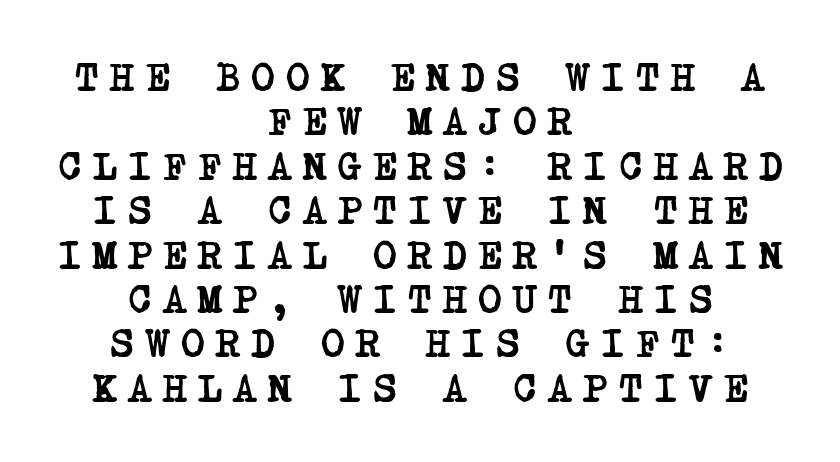
{"serif": "yes", "bold": "yes", "weight": "semibold", "width": "condensed", "stroke_contrast": "low", "x_height": "large", "underline": "no", "align": "center", "line_spacing": "tight", "line_spacing_ratio": 1.11, "letter_spacing": "wide", "letter_spacing_em": 0.29, "glyph_px": 40}
